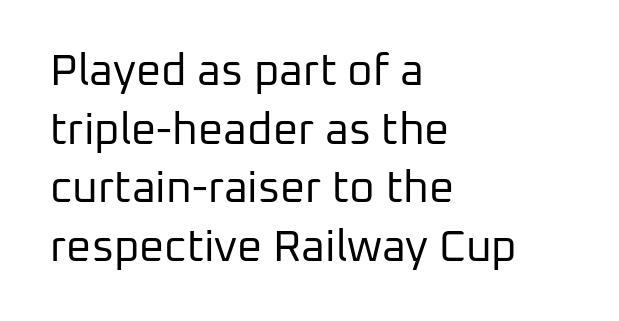
The typeface chosen for these lines omits serifs. Whoever set this chose a conventional vertical rhythm. Layout note: lines flush left. Think standard paragraph weight, or any step lighter than that. Spacing verdict: proportional, widths tailored to each character.
